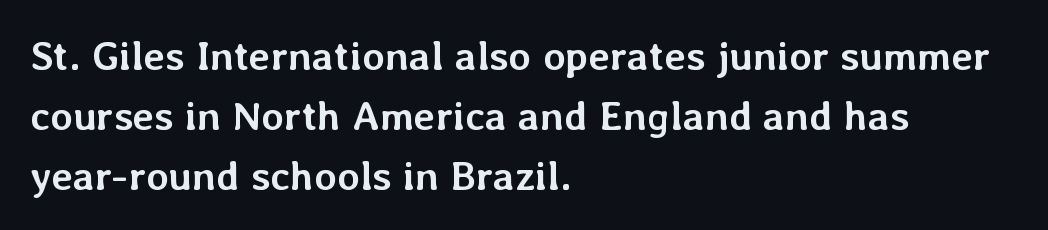
{"italic": "no", "bold": "yes", "weight": "semibold", "width": "normal", "stroke_contrast": "low", "x_height": "medium", "monospaced": "no", "underline": "no", "align": "left", "line_spacing": "normal", "line_spacing_ratio": 1.46, "letter_spacing": "normal", "letter_spacing_em": 0.0, "glyph_px": 41}
